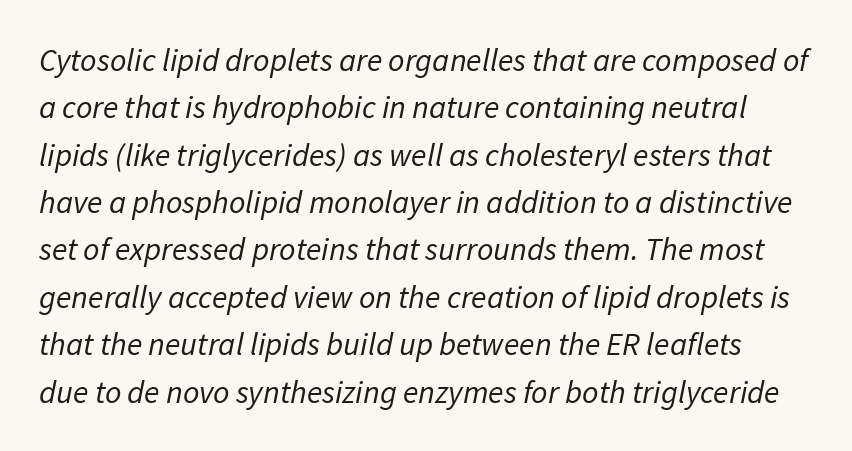
Q: Is the text bold? A: No.
Q: Is the typeface a serif or a sans-serif typeface? A: Sans-serif.
Q: Is the text underlined? A: No.
Q: Is the spacing between letters normal or unusually wide? A: Normal.
Q: Is the spacing between lines tight, normal or loose? A: Normal.
Q: Width (condensed, normal, or wide)? A: Normal.
Q: Stroke contrast? A: Low.
Q: x-height? A: Medium.
Q: Monospaced? A: No.
